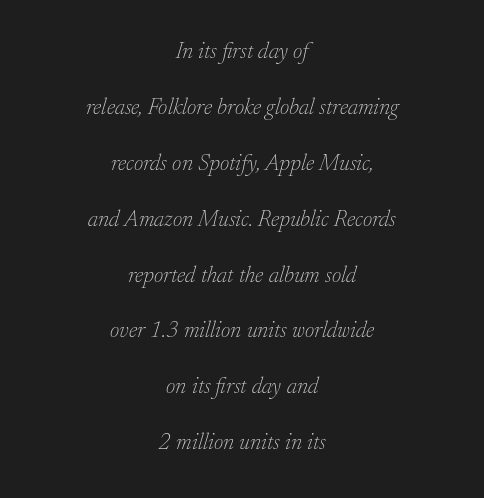
The image shows 23 px text type, italic (leaning right); set centered, loose line spacing (2.43x), normal letter spacing, not underlined.
